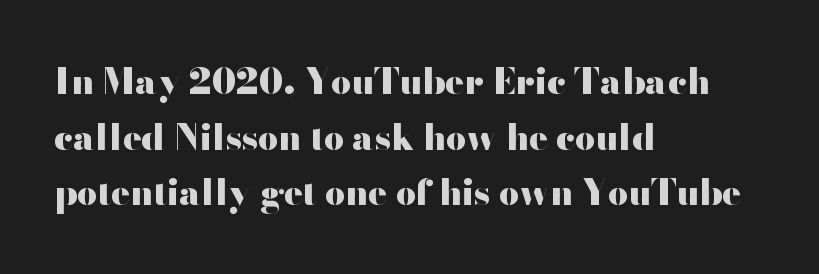
{"serif": "no", "italic": "no", "bold": "yes", "weight": "heavy", "width": "wide", "stroke_contrast": "high", "x_height": "small", "monospaced": "no", "underline": "no", "align": "left", "line_spacing": "normal", "line_spacing_ratio": 1.59, "letter_spacing": "normal", "letter_spacing_em": 0.0, "glyph_px": 35}
